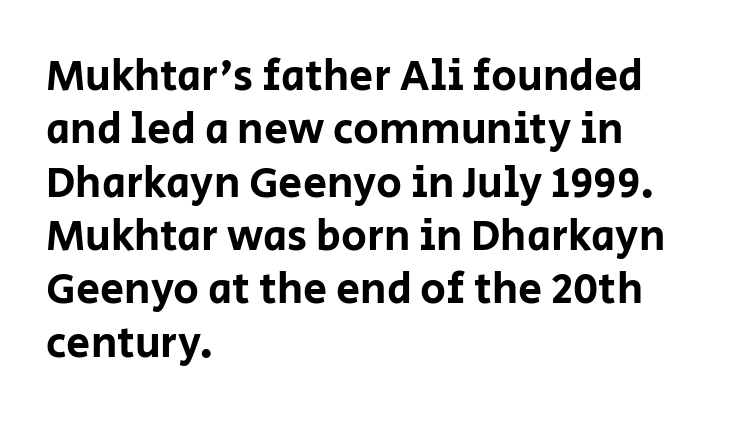
The passage shown is not underscored anywhere. This sample is left-justified, so line endings fall wherever the words run out. The rendering uses natural spacing where letterforms have individual widths. Vertical strokes here are truly vertical. Words appear dense and cohesive because spacing is normal. Stroke terminals: plain, sans-serif.
